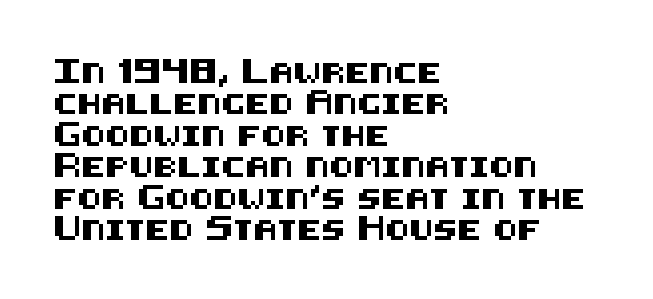
Q: Is the text italic (slanted)? A: No, it is upright.
Q: Is the text underlined? A: No.
Q: How is the paragraph aligned? A: Left-aligned.
Q: Is the spacing between letters normal or unusually wide? A: Normal.
Q: Is the spacing between lines tight, normal or loose? A: Normal.
